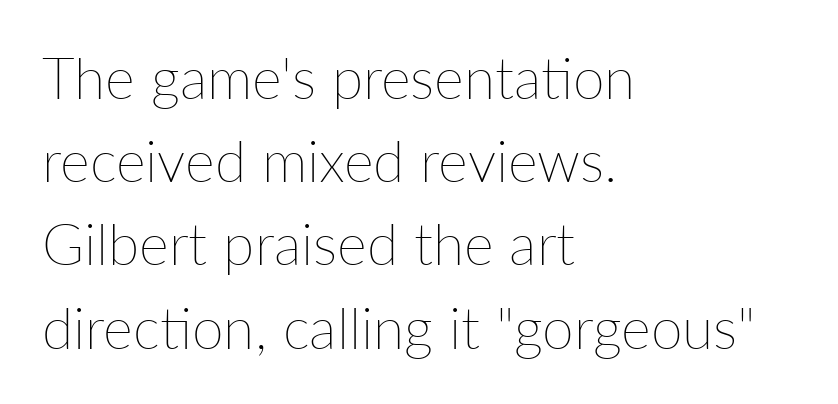
{"italic": "no", "bold": "no", "weight": "thin", "width": "normal", "stroke_contrast": "low", "x_height": "medium", "monospaced": "no", "underline": "no", "align": "left", "line_spacing": "normal", "line_spacing_ratio": 1.46, "letter_spacing": "normal", "letter_spacing_em": 0.0, "glyph_px": 57}
